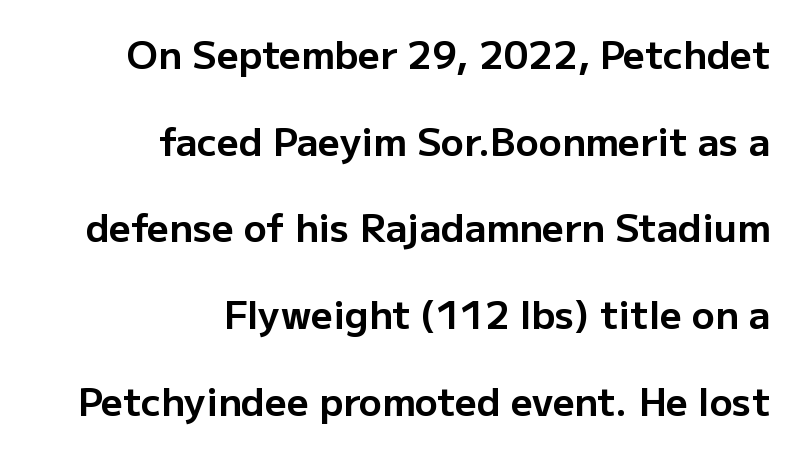
{"serif": "no", "italic": "no", "bold": "yes", "weight": "bold", "width": "normal", "stroke_contrast": "low", "x_height": "medium", "monospaced": "no", "underline": "no", "align": "right", "line_spacing": "loose", "line_spacing_ratio": 2.28, "letter_spacing": "normal", "letter_spacing_em": 0.0, "glyph_px": 38}
